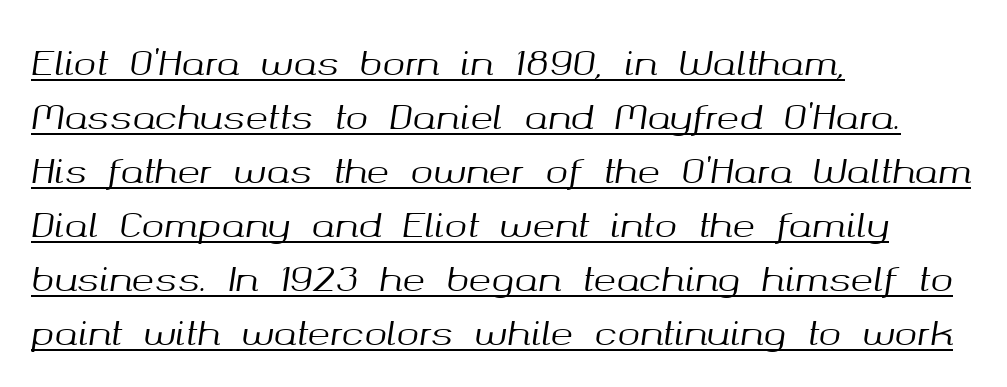
Q: Is the text italic (slanted)? A: Yes, it leans right by about 8 degrees.
Q: Is the text underlined? A: Yes.
Q: How is the paragraph aligned? A: Left-aligned.
Q: Is the spacing between letters normal or unusually wide? A: Normal.
Q: Is the spacing between lines tight, normal or loose? A: Normal.
Q: Width (condensed, normal, or wide)? A: Normal.
Q: Stroke contrast? A: Medium.
Q: x-height? A: Medium.
Q: Monospaced? A: No.
